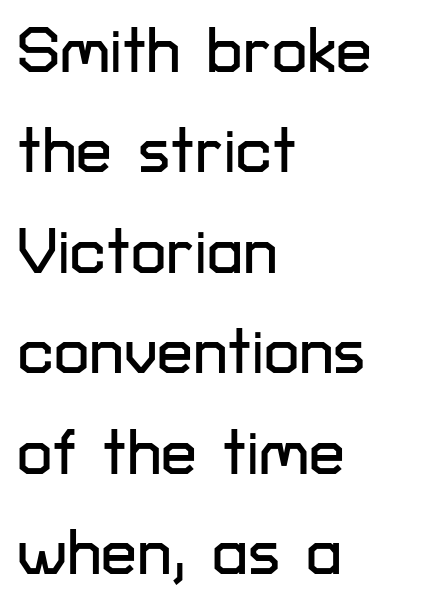
Compared with a centered layout, this one pins lines to the left instead. Honestly, there is no underline to notice here at all. The face used here is proportionally spaced, like ordinary book or web type. Is there any slant? The stems are plumb.
